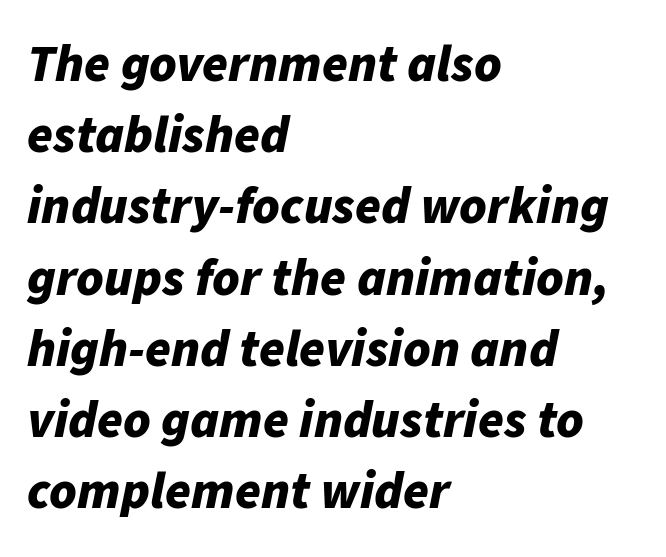
{"italic": "yes", "lean": "right", "slant_degrees": 11, "bold": "yes", "weight": "bold", "width": "normal", "stroke_contrast": "low", "x_height": "medium", "monospaced": "no", "underline": "no", "align": "left", "line_spacing": "normal", "line_spacing_ratio": 1.37, "letter_spacing": "normal", "letter_spacing_em": 0.0, "glyph_px": 52}
